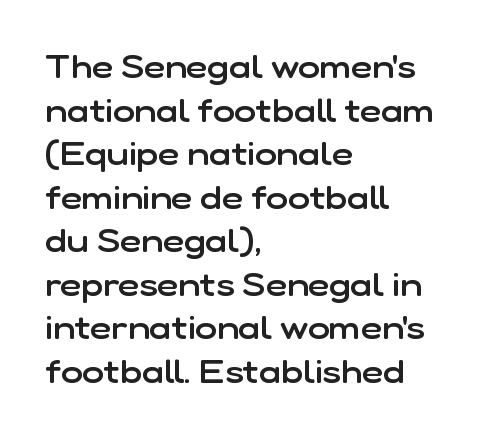
Q: Is the text bold? A: Semi-bold.
Q: Is the text italic (slanted)? A: No, it is upright.
Q: Is the typeface a serif or a sans-serif typeface? A: Sans-serif.
Q: Is the text underlined? A: No.
Q: How is the paragraph aligned? A: Left-aligned.
Q: Is the spacing between letters normal or unusually wide? A: Normal.
Q: Is the spacing between lines tight, normal or loose? A: Normal.
Q: Width (condensed, normal, or wide)? A: Normal.
Q: Stroke contrast? A: Low.
Q: x-height? A: Medium.
Q: Monospaced? A: No.
